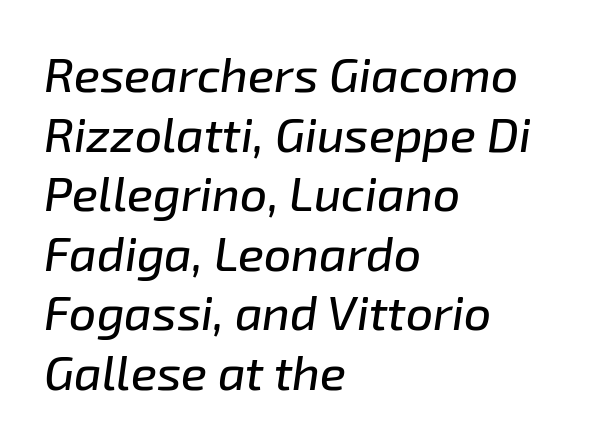
The image shows 48 px text type, italic (leaning right); set left-aligned, line spacing 1.24x, normal letter spacing, not underlined; low stroke contrast and a medium x-height.
